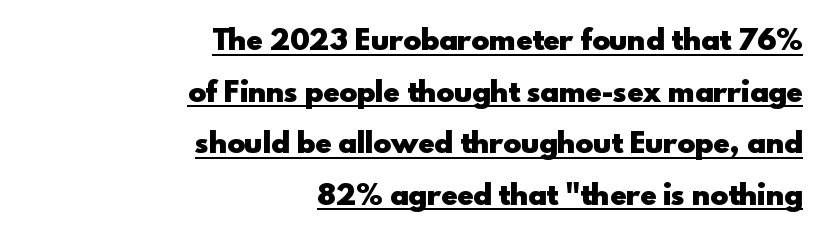
{"italic": "no", "bold": "yes", "underline": "yes", "align": "right", "line_spacing": "loose", "line_spacing_ratio": 1.91, "letter_spacing": "normal", "letter_spacing_em": 0.0, "glyph_px": 27}
